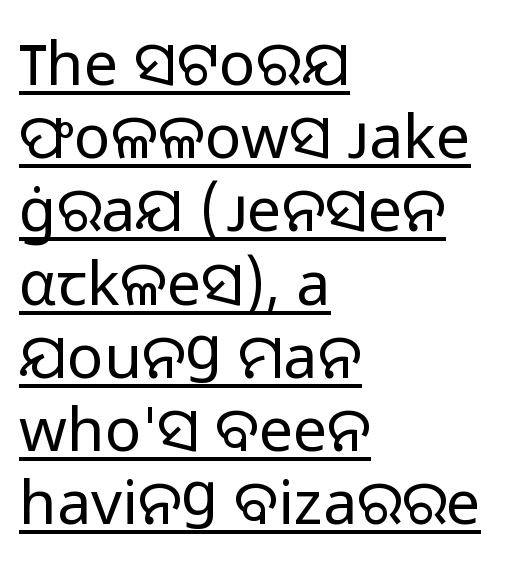
The image shows 61 px regular-weight sans-serif type, upright; set left-aligned, line spacing 1.2x, normal letter spacing, underlined; low stroke contrast and a medium x-height.
